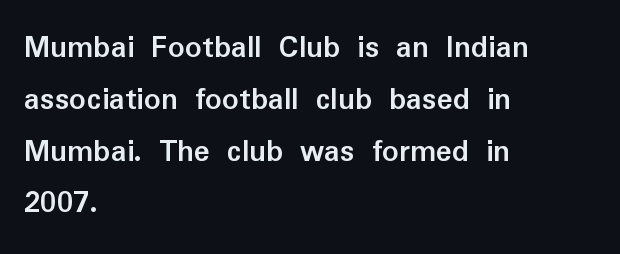
Note the varied advance widths — an 'i' is clearly narrower than an 'm'. How are the letters spaced? Ordinarily, with no added tracking. If you drew a line through each stem, it would be perfectly vertical. Look at the stroke-to-counter ratio: heavy, a bold.
